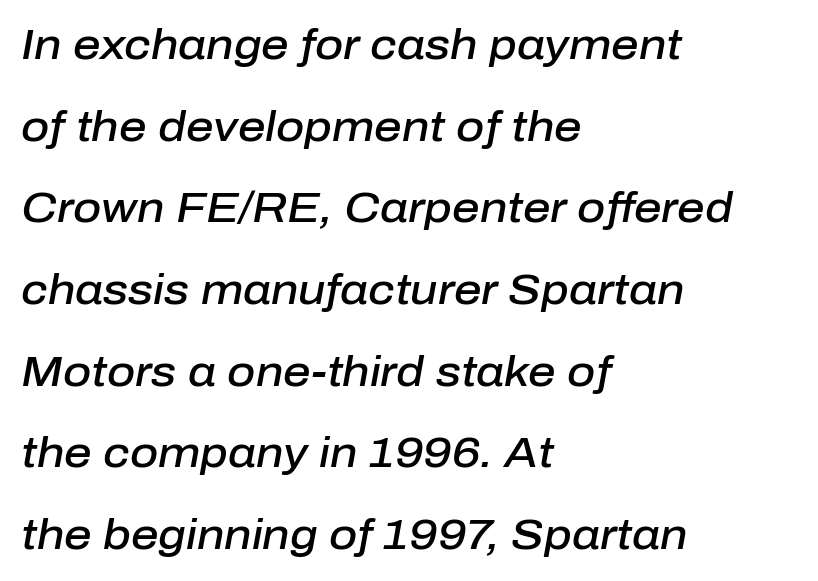
Each row of text sits above clean, open space. The line texture is even and compact thanks to regular tracking. Regarding leading, the lines here are spaced well apart. Layout note: lines flush left. The letters advance in unequal steps, a hallmark of proportional type. Designer's note — italics engaged.
